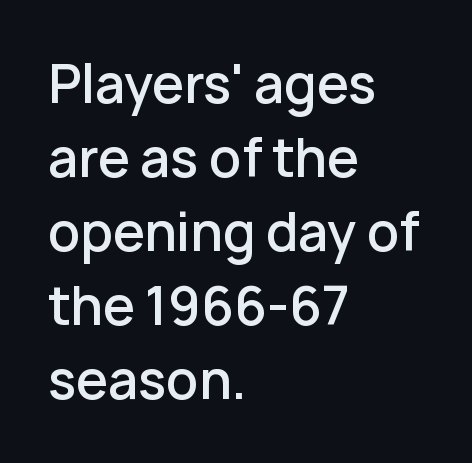
Q: Is the text bold? A: Semi-bold.
Q: Is the text italic (slanted)? A: No, it is upright.
Q: Is the typeface a serif or a sans-serif typeface? A: Sans-serif.
Q: Is the text underlined? A: No.
Q: How is the paragraph aligned? A: Left-aligned.
Q: Is the spacing between letters normal or unusually wide? A: Normal.
Q: Is the spacing between lines tight, normal or loose? A: Normal.
Q: Width (condensed, normal, or wide)? A: Normal.
Q: Stroke contrast? A: Low.
Q: x-height? A: Medium.
Q: Monospaced? A: No.
